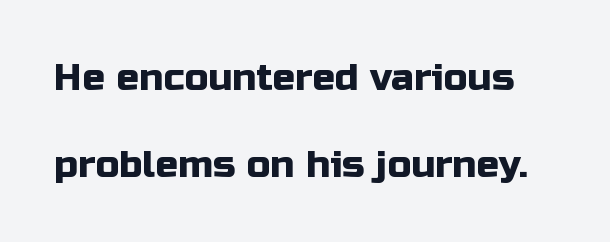
{"serif": "no", "italic": "no", "width": "normal", "stroke_contrast": "low", "x_height": "medium", "monospaced": "no", "underline": "no", "line_spacing": "loose", "line_spacing_ratio": 2.28, "letter_spacing": "normal", "letter_spacing_em": 0.0, "glyph_px": 38}
